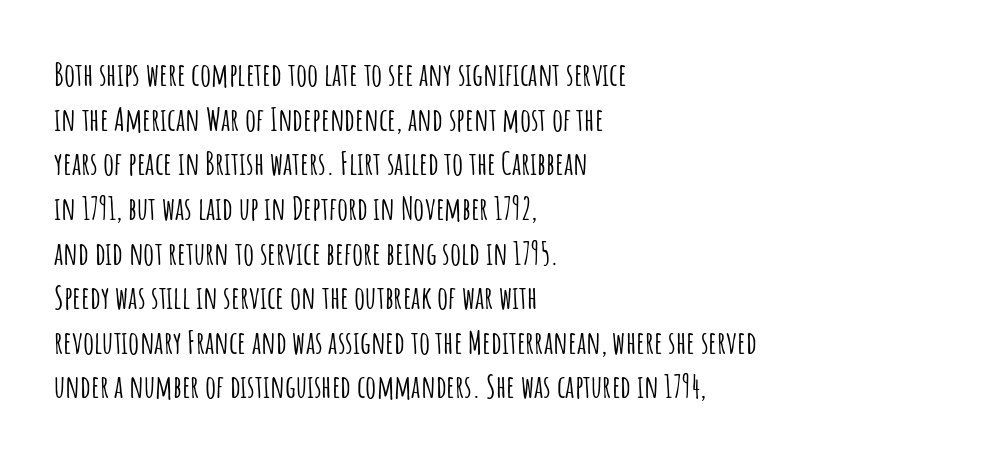
Q: Is the text italic (slanted)? A: No, it is upright.
Q: Is the typeface a serif or a sans-serif typeface? A: Sans-serif.
Q: Is the text underlined? A: No.
Q: How is the paragraph aligned? A: Left-aligned.
Q: Is the spacing between letters normal or unusually wide? A: Normal.
Q: Is the spacing between lines tight, normal or loose? A: Normal.
Q: Width (condensed, normal, or wide)? A: Condensed.
Q: Stroke contrast? A: Low.
Q: x-height? A: Large.
Q: Monospaced? A: No.
